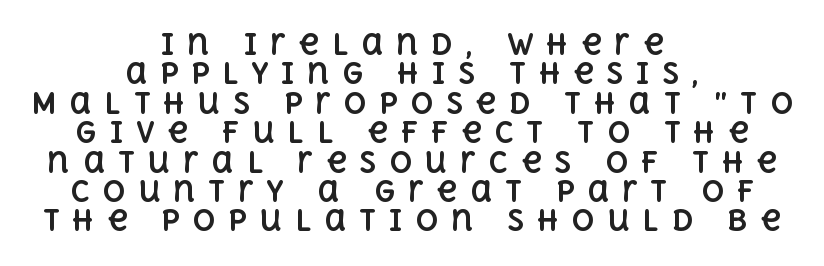
Q: Is the text bold? A: Yes.
Q: Is the text italic (slanted)? A: No, it is upright.
Q: Is the text underlined? A: No.
Q: How is the paragraph aligned? A: Centered.
Q: Is the spacing between letters normal or unusually wide? A: Unusually wide.
Q: Is the spacing between lines tight, normal or loose? A: Tight.
Q: Width (condensed, normal, or wide)? A: Normal.
Q: x-height? A: Large.
Q: Monospaced? A: No.
